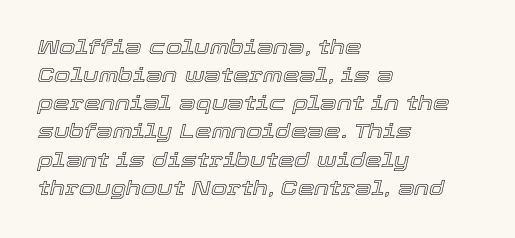
Q: Is the text italic (slanted)? A: Yes, it leans right by about 12 degrees.
Q: Is the text underlined? A: No.
Q: How is the paragraph aligned? A: Left-aligned.
Q: Is the spacing between letters normal or unusually wide? A: Normal.
Q: Is the spacing between lines tight, normal or loose? A: Normal.
